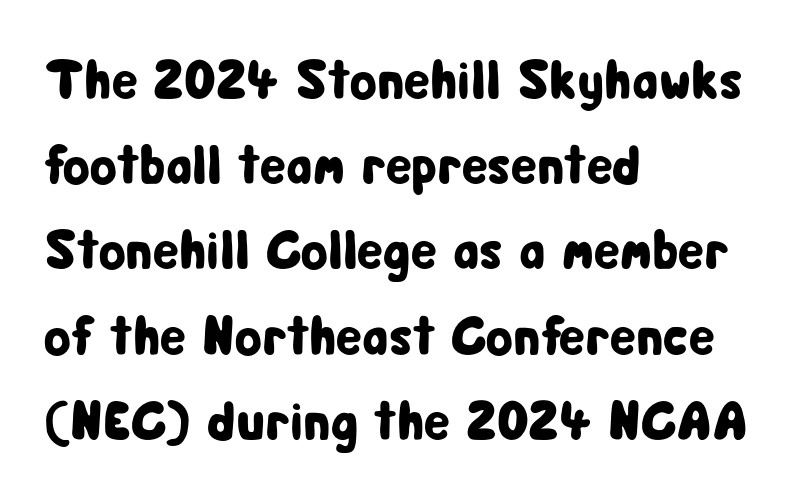
Q: Is the text italic (slanted)? A: No, it is upright.
Q: Is the typeface a serif or a sans-serif typeface? A: Sans-serif.
Q: Is the text underlined? A: No.
Q: How is the paragraph aligned? A: Left-aligned.
Q: Is the spacing between letters normal or unusually wide? A: Normal.
Q: Is the spacing between lines tight, normal or loose? A: Normal.
Q: Width (condensed, normal, or wide)? A: Condensed.
Q: Stroke contrast? A: Low.
Q: x-height? A: Medium.
Q: Monospaced? A: No.
